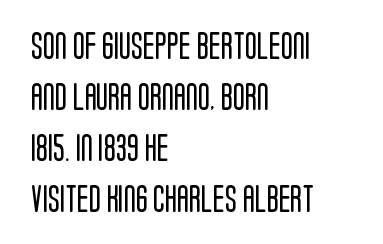
Horizontally, the lines are justified to the leading edge only. Anything drawn beneath the words? Only blank space. The strokes carry an ordinary text weight at most. Varying glyph widths throughout — classic text-font behaviour. Note: no serifs on the glyphs. Here the glyphs are tracked normally, forming tight word shapes.
